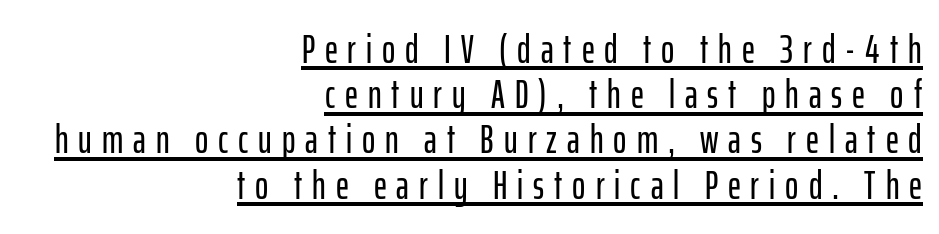
The image shows 40 px condensed sans-serif type, upright; set right-aligned, tight line spacing (1.13x), unusually wide letter spacing (+0.25 em), underlined; low stroke contrast and a medium x-height.
